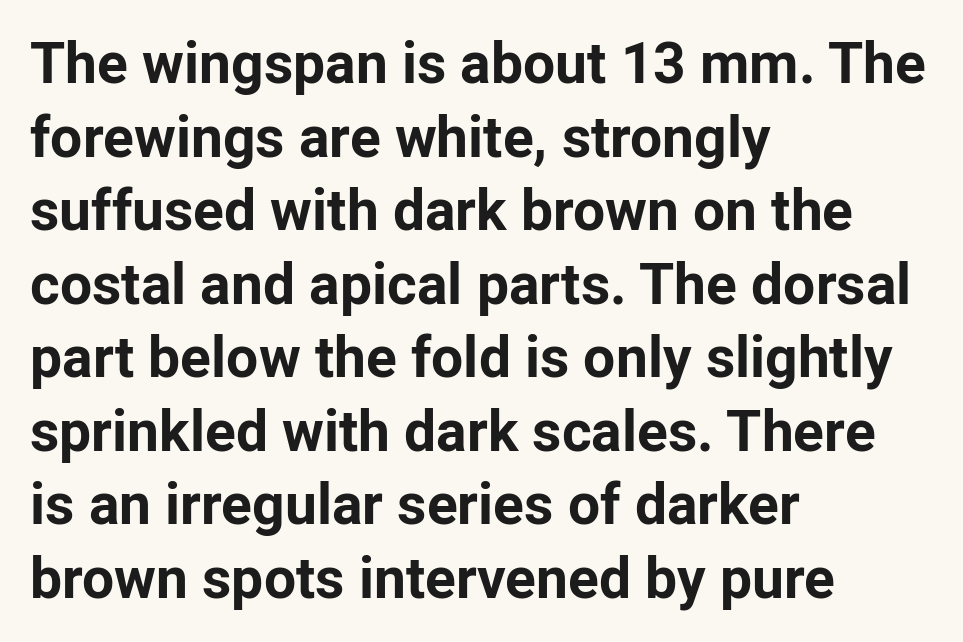
The image shows 57 px bold sans-serif type, upright; set left-aligned, normal line spacing (1.29x), normal letter spacing, not underlined; low stroke contrast and a medium x-height.
